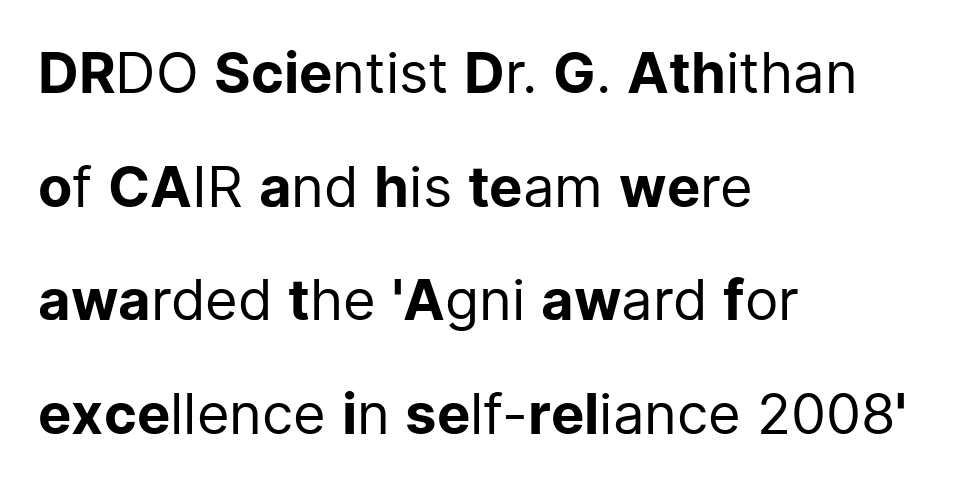
Q: Is the text bold? A: No.
Q: Is the text italic (slanted)? A: No, it is upright.
Q: Is the typeface a serif or a sans-serif typeface? A: Sans-serif.
Q: Is the text underlined? A: No.
Q: How is the paragraph aligned? A: Left-aligned.
Q: Is the spacing between letters normal or unusually wide? A: Normal.
Q: Is the spacing between lines tight, normal or loose? A: Loose.
Q: Width (condensed, normal, or wide)? A: Normal.
Q: Stroke contrast? A: Low.
Q: x-height? A: Medium.
Q: Monospaced? A: No.
